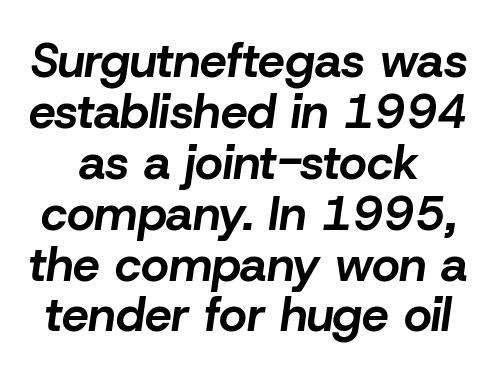
The passage shown stacks its lines with hardly any gap. The rendering applies a slant to the glyphs. Tracking here is standard; glyphs follow each other at the usual distance. The zone under the glyphs is completely vacant. The passage shown is typed in a proportional face where columns would drift. These lines carry a lot of weight — the face is fully bold.
